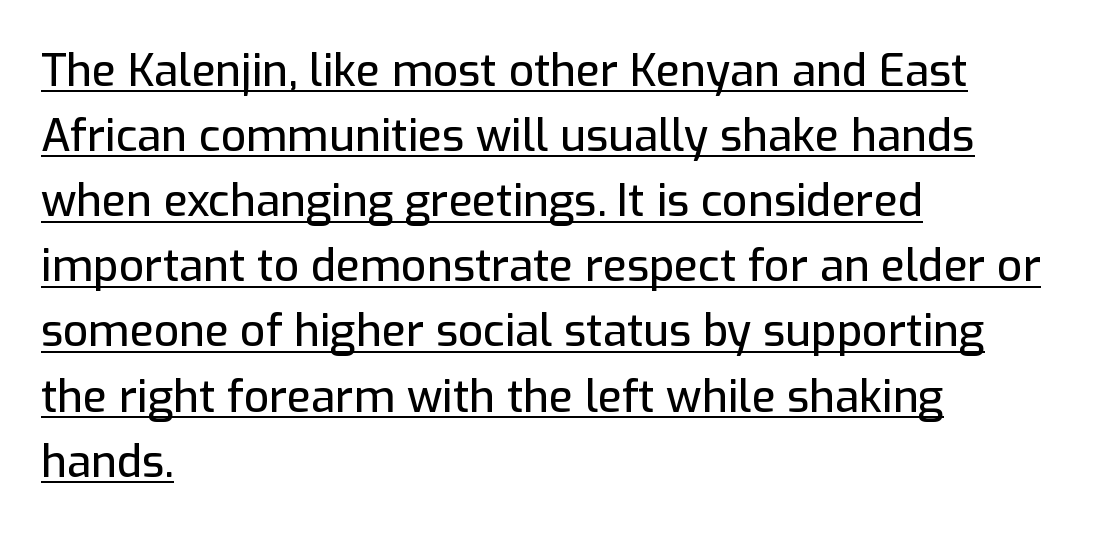
{"serif": "no", "italic": "no", "width": "normal", "stroke_contrast": "low", "x_height": "medium", "monospaced": "no", "underline": "yes", "align": "left", "line_spacing": "normal", "line_spacing_ratio": 1.48, "letter_spacing": "normal", "letter_spacing_em": 0.0, "glyph_px": 44}
